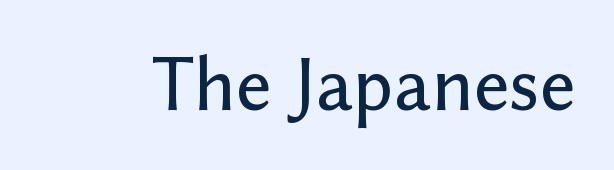
The image shows 78 px sans-serif type, upright; set normal letter spacing, not underlined; low stroke contrast and a medium x-height.
